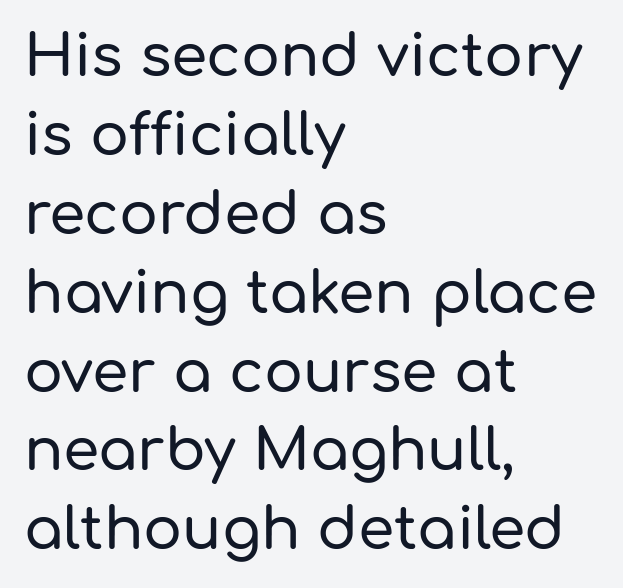
{"serif": "no", "italic": "no", "width": "normal", "stroke_contrast": "low", "x_height": "medium", "monospaced": "no", "underline": "no", "align": "left", "line_spacing": "normal", "line_spacing_ratio": 1.36, "letter_spacing": "normal", "letter_spacing_em": 0.0, "glyph_px": 58}
